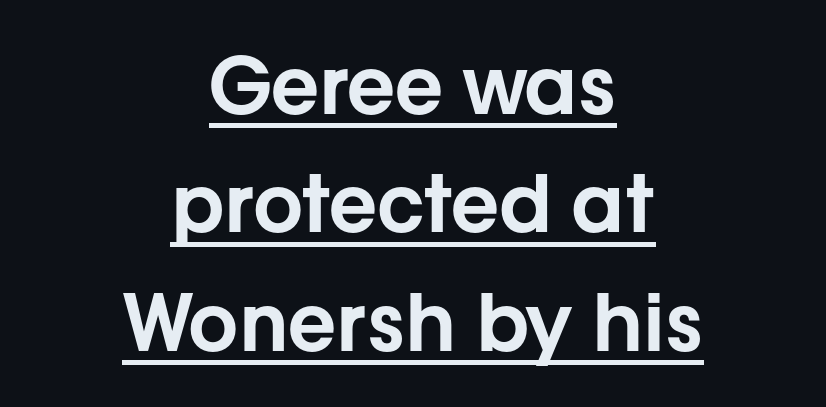
Honestly, the underline is the first thing you notice here. Leftover space on each line is divided equally before and after the words. The specimen reads as upright at a glance. This rendering leaves character spacing at its baseline value. Note the varied advance widths — an 'i' is clearly narrower than an 'm'. In terms of leading, this rendering sits right in the middle.
